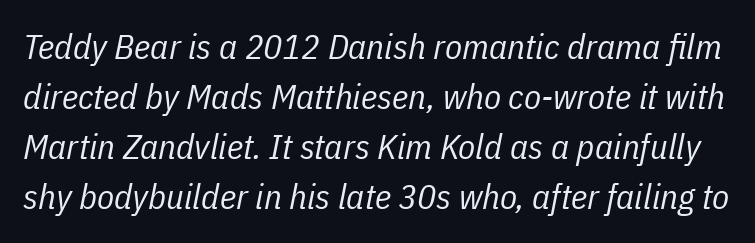
Q: Is the text bold? A: No.
Q: Is the text italic (slanted)? A: Yes, it leans right by about 11 degrees.
Q: Is the text underlined? A: No.
Q: Is the spacing between letters normal or unusually wide? A: Normal.
Q: Is the spacing between lines tight, normal or loose? A: Normal.
Q: Width (condensed, normal, or wide)? A: Condensed.
Q: Stroke contrast? A: Low.
Q: x-height? A: Medium.
Q: Monospaced? A: No.
